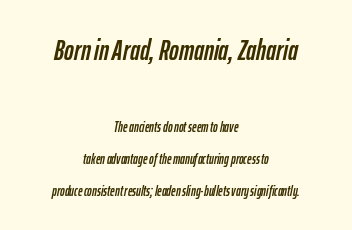
Style check: oblique. What stands out about the letter spacing? Nothing — it is the standard amount. Airy leading. The first block has been scaled up relative to the second. A centered setting, common on invitations and titles, is used for this passage. Beneath every word, the page is bare.
